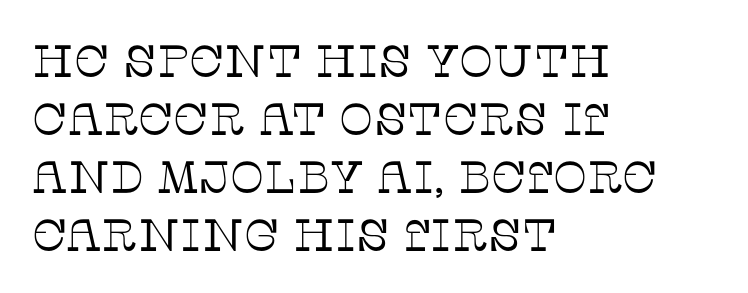
The image shows 45 px thin serif type, upright; set left-aligned, normal line spacing (1.29x), normal letter spacing, not underlined; low stroke contrast and a large x-height.
